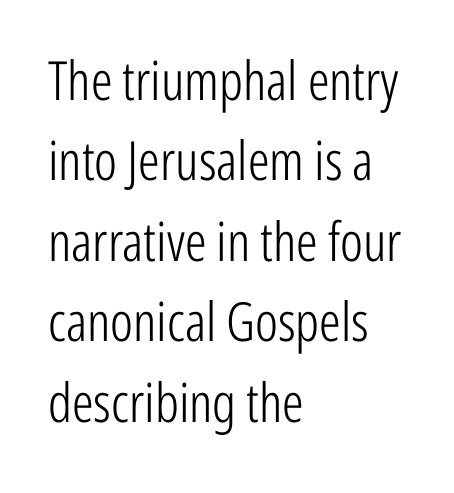
{"serif": "no", "italic": "no", "bold": "no", "weight": "light", "width": "condensed", "stroke_contrast": "low", "x_height": "medium", "monospaced": "no", "underline": "no", "align": "left", "line_spacing": "normal", "line_spacing_ratio": 1.49, "letter_spacing": "normal", "letter_spacing_em": 0.0, "glyph_px": 54}
